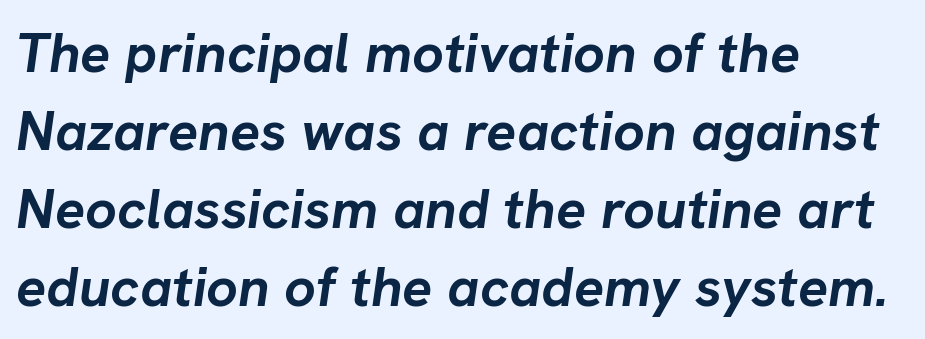
Q: Is the text bold? A: Yes.
Q: Is the text italic (slanted)? A: Yes, it leans right by about 8 degrees.
Q: Is the text underlined? A: No.
Q: How is the paragraph aligned? A: Left-aligned.
Q: Is the spacing between letters normal or unusually wide? A: Normal.
Q: Is the spacing between lines tight, normal or loose? A: Normal.
Q: Width (condensed, normal, or wide)? A: Normal.
Q: Stroke contrast? A: Low.
Q: x-height? A: Medium.
Q: Monospaced? A: No.
